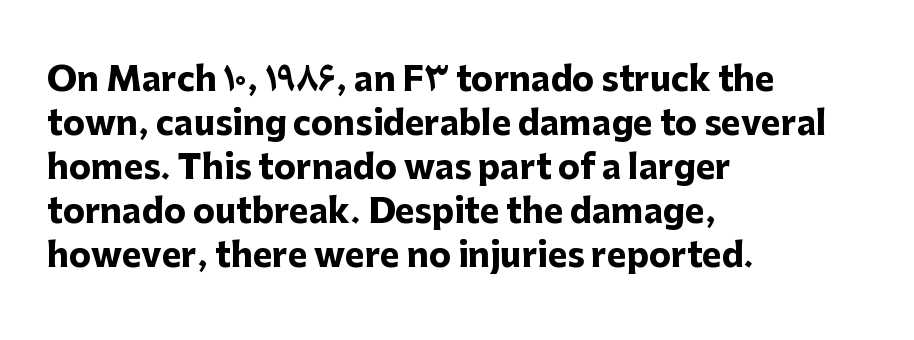
Standard letterfit; no display-style spreading of the glyphs. Notice how the passage keeps a crisp vertical edge on the left only. The passage shown is typed in a proportional face where columns would drift. The strokes are fattened all the way to bold. Nope, no serifs anywhere on these letters.
